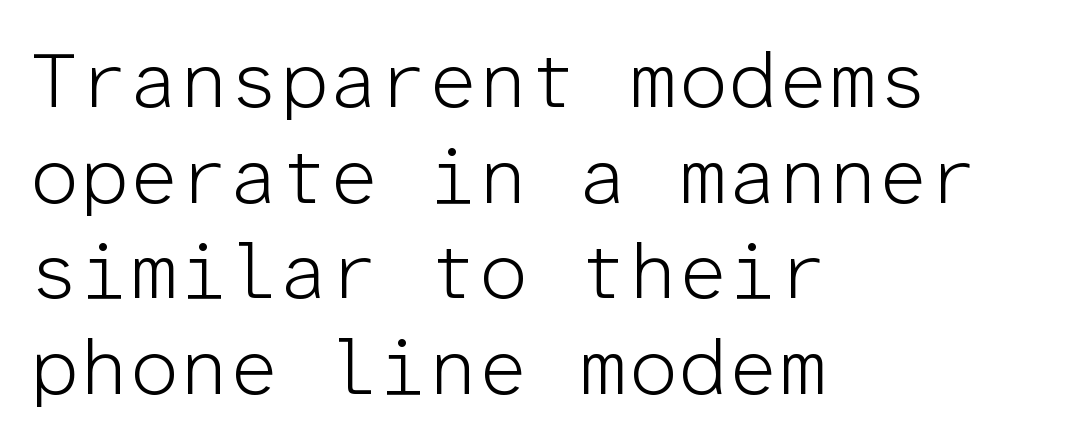
The image shows 79 px light sans-serif type, upright, monospaced; set left-aligned, line spacing 1.21x, normal letter spacing, not underlined; low stroke contrast and a medium x-height.
